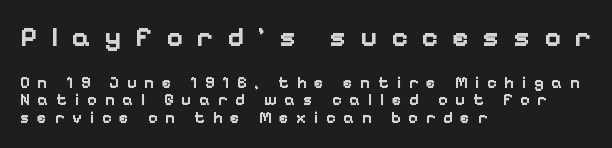
Q: Is the text bold? A: Yes.
Q: Is the text italic (slanted)? A: No, it is upright.
Q: Is the typeface a serif or a sans-serif typeface? A: Sans-serif.
Q: Is the text underlined? A: No.
Q: How is the paragraph aligned? A: Left-aligned.
Q: Is the spacing between letters normal or unusually wide? A: Unusually wide.
Q: Is the spacing between lines tight, normal or loose? A: Tight.
Q: Which block of text is set in a larger size, the first (top) or the second (bottom)? A: The first (top) one.
Q: Width (condensed, normal, or wide)? A: Normal.
Q: Stroke contrast? A: Low.
Q: x-height? A: Medium.
Q: Monospaced? A: No.
